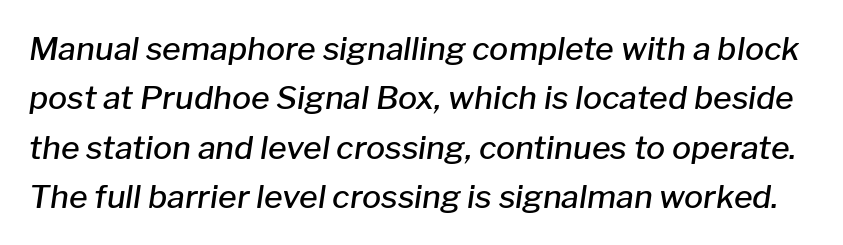
The image shows 32 px semibold type, italic (leaning right); set normal line spacing (1.54x), normal letter spacing, not underlined; low stroke contrast and a medium x-height.
